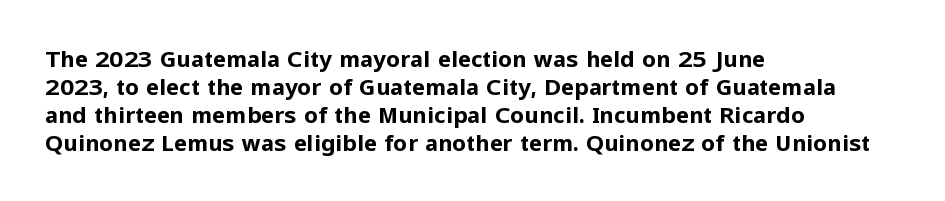
The image shows 22 px bold type, upright; set left-aligned, normal line spacing (1.27x), normal letter spacing, not underlined.
